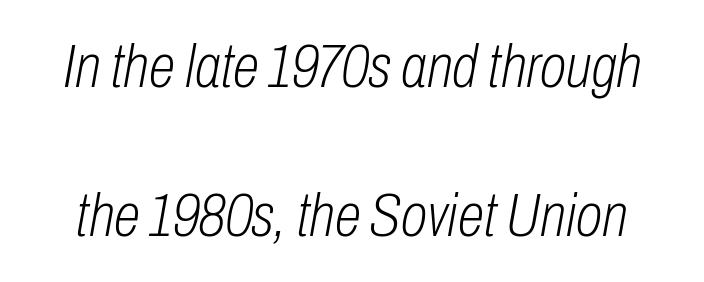
The image shows 61 px light, condensed type, italic (leaning right); set loose line spacing (2.44x), normal letter spacing, not underlined; low stroke contrast and a medium x-height.
